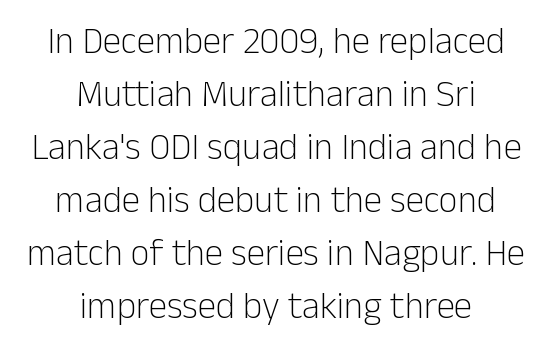
Q: Is the text bold? A: No.
Q: Is the text italic (slanted)? A: No, it is upright.
Q: Is the typeface a serif or a sans-serif typeface? A: Sans-serif.
Q: Is the text underlined? A: No.
Q: How is the paragraph aligned? A: Centered.
Q: Is the spacing between letters normal or unusually wide? A: Normal.
Q: Is the spacing between lines tight, normal or loose? A: Normal.
Q: Width (condensed, normal, or wide)? A: Normal.
Q: Stroke contrast? A: Low.
Q: x-height? A: Medium.
Q: Monospaced? A: No.
